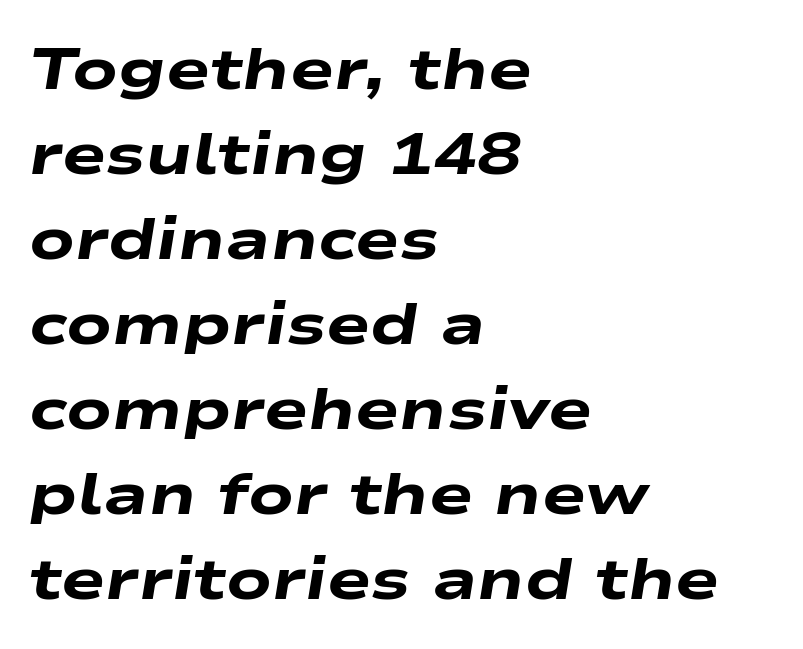
{"italic": "yes", "lean": "right", "slant_degrees": 9, "bold": "yes", "weight": "heavy", "width": "wide", "stroke_contrast": "low", "x_height": "medium", "monospaced": "no", "underline": "no", "align": "left", "line_spacing": "normal", "line_spacing_ratio": 1.44, "letter_spacing": "normal", "letter_spacing_em": 0.0, "glyph_px": 59}
